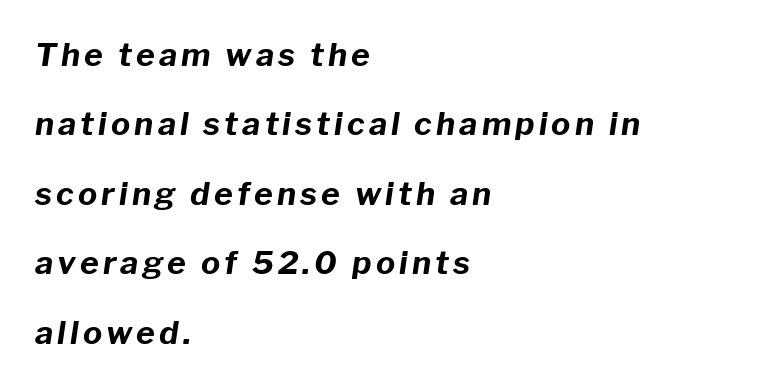
Interline gaps are noticeably wide in this sample. Is this a fixed-width face? No — the glyphs have proportional, varying widths. The space directly below the letters is spotless. This is oblique type, the kind used for emphasis or titles. Leftover space on each line is placed entirely after the last word. You'd pick this weight for a headline — it's a proper bold.
